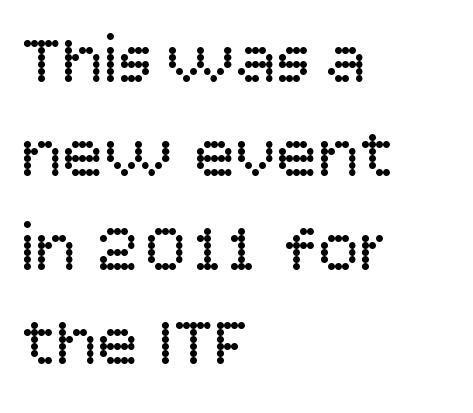
Q: Is the text bold? A: No.
Q: Is the text italic (slanted)? A: No, it is upright.
Q: Is the typeface a serif or a sans-serif typeface? A: Sans-serif.
Q: Is the text underlined? A: No.
Q: How is the paragraph aligned? A: Left-aligned.
Q: Is the spacing between letters normal or unusually wide? A: Normal.
Q: Is the spacing between lines tight, normal or loose? A: Normal.
Q: Width (condensed, normal, or wide)? A: Normal.
Q: Stroke contrast? A: Low.
Q: x-height? A: Large.
Q: Monospaced? A: No.
